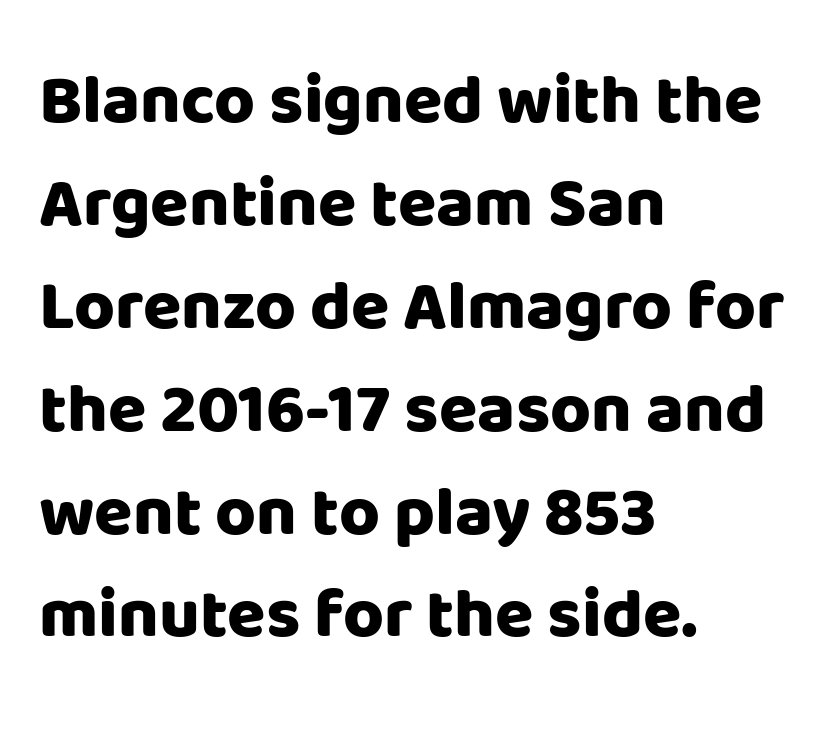
The image shows 70 px heavy sans-serif type, upright; set left-aligned, normal line spacing (1.47x), normal letter spacing, not underlined; low stroke contrast and a large x-height.
